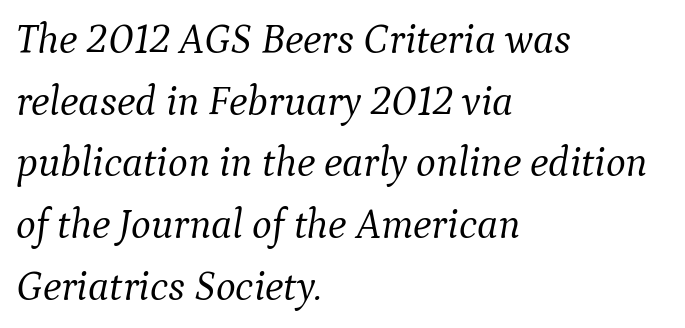
The image shows 42 px light serif type, italic (leaning right); set left-aligned, normal line spacing (1.47x), normal letter spacing, not underlined; medium stroke contrast and a medium x-height.
